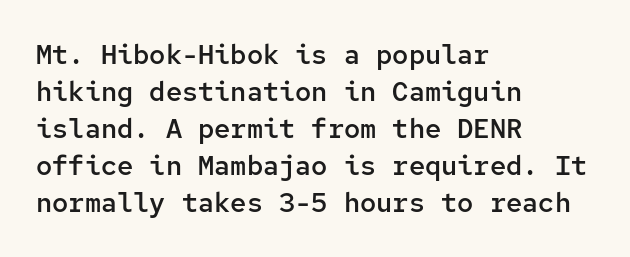
Q: Is the text bold? A: Semi-bold.
Q: Is the text italic (slanted)? A: No, it is upright.
Q: Is the text underlined? A: No.
Q: How is the paragraph aligned? A: Left-aligned.
Q: Is the spacing between letters normal or unusually wide? A: Normal.
Q: Is the spacing between lines tight, normal or loose? A: Normal.
